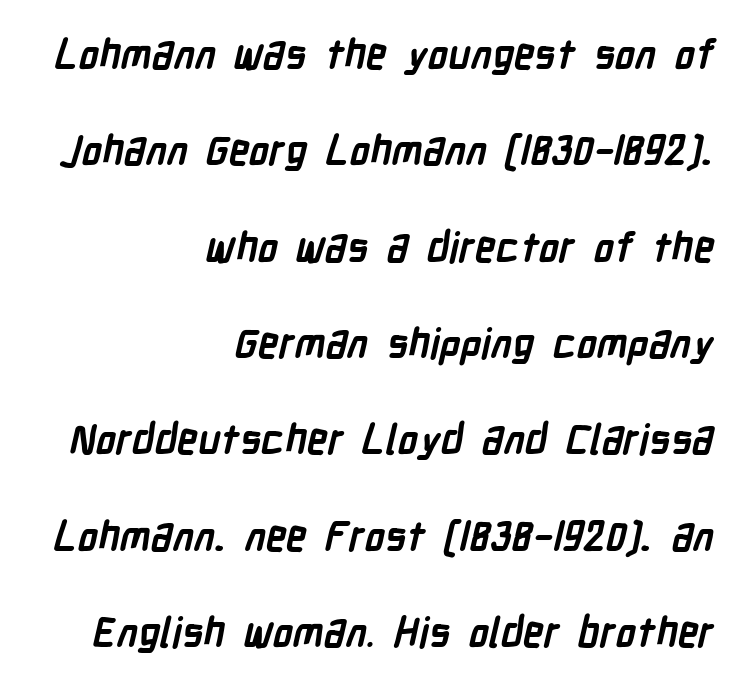
Q: Is the text bold? A: Yes.
Q: Is the typeface a serif or a sans-serif typeface? A: Sans-serif.
Q: Is the text underlined? A: No.
Q: How is the paragraph aligned? A: Right-aligned.
Q: Is the spacing between letters normal or unusually wide? A: Normal.
Q: Is the spacing between lines tight, normal or loose? A: Loose.
Q: Width (condensed, normal, or wide)? A: Condensed.
Q: Stroke contrast? A: Low.
Q: x-height? A: Medium.
Q: Monospaced? A: No.
